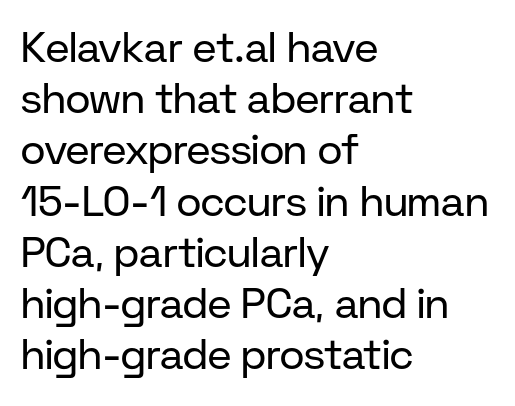
How are the letters spaced? Ordinarily, with no added tracking. This rendering uses left alignment, leaving the right contour irregular. The type family on display is of the sans-serif kind. Clear beneath every line of the passage. Is this a fixed-width face? No — the glyphs have proportional, varying widths.
